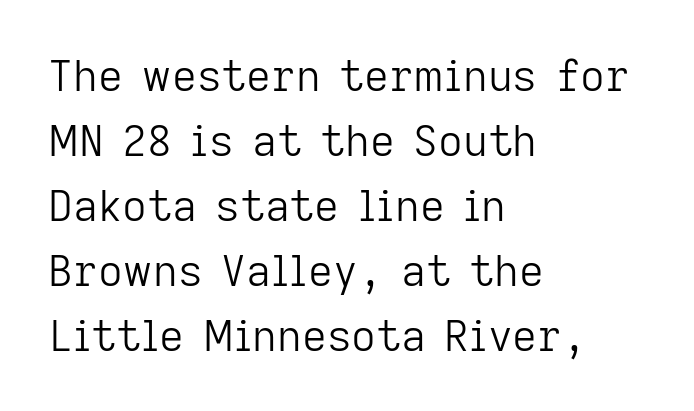
The passage shown has conventional tracking throughout. Here the designer chose a conventional face with non-uniform glyph widths. No heavy texture on the line: the type isn't bold. The lines sit at an ordinary, default distance from one another.
